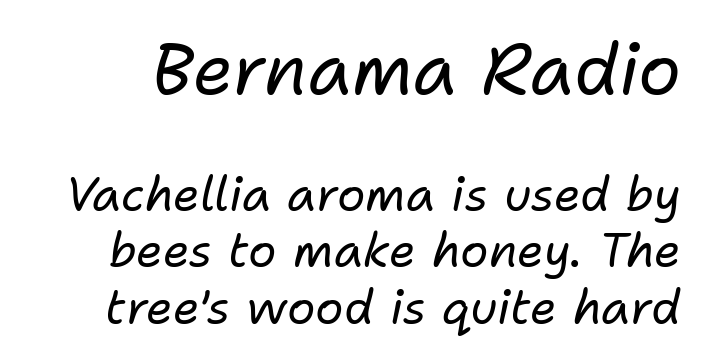
{"italic": "yes", "lean": "right", "slant_degrees": 11, "bold": "no", "weight": "regular", "width": "normal", "stroke_contrast": "low", "x_height": "medium", "monospaced": "no", "underline": "no", "line_spacing_ratio": 1.2, "letter_spacing": "normal", "letter_spacing_em": 0.0, "larger_block": "first", "size_ratio": 1.51, "glyph_px": 71}
